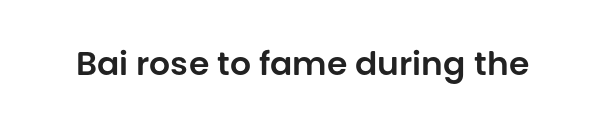
Examine the stroke ends and you'll find no serifs. Spacing verdict: proportional, widths tailored to each character. Do the letters lean? They stand straight. Nothing unusual about the tracking: characters are spaced as the font intends. Type without underlining.
